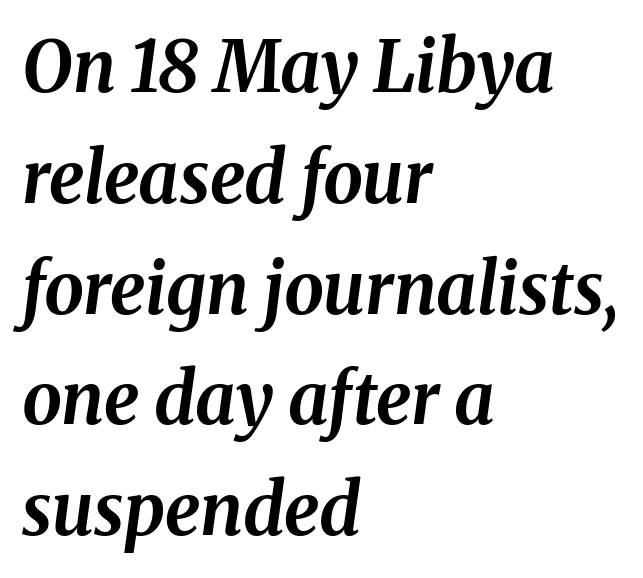
{"italic": "yes", "lean": "right", "slant_degrees": 8, "bold": "yes", "weight": "bold", "width": "normal", "stroke_contrast": "medium", "x_height": "medium", "monospaced": "no", "underline": "no", "align": "left", "line_spacing": "normal", "line_spacing_ratio": 1.56, "letter_spacing": "normal", "letter_spacing_em": 0.0, "glyph_px": 71}
